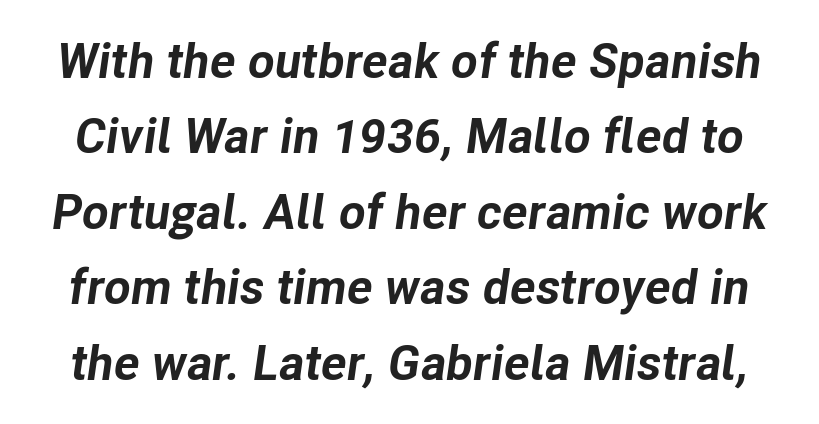
The image shows 49 px bold type, italic (leaning right); set normal line spacing (1.54x), normal letter spacing, not underlined; low stroke contrast and a medium x-height.
